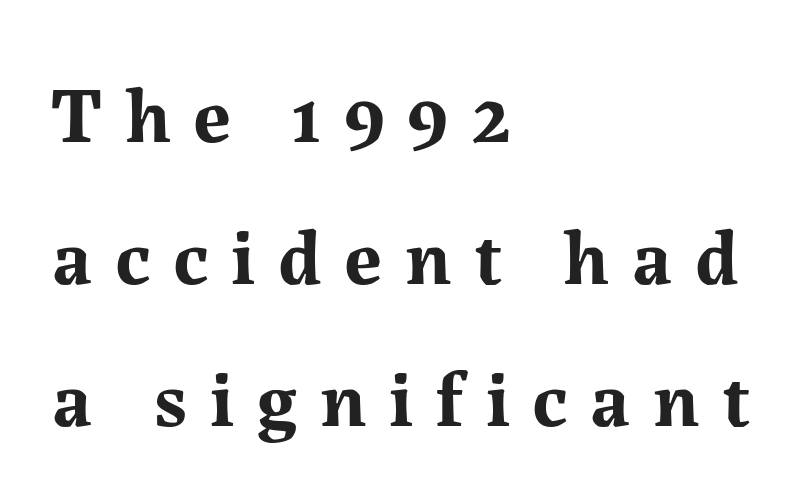
Q: Is the text bold? A: Yes.
Q: Is the text italic (slanted)? A: No, it is upright.
Q: Is the typeface a serif or a sans-serif typeface? A: Serif.
Q: Is the text underlined? A: No.
Q: How is the paragraph aligned? A: Left-aligned.
Q: Is the spacing between letters normal or unusually wide? A: Unusually wide.
Q: Width (condensed, normal, or wide)? A: Normal.
Q: Stroke contrast? A: Medium.
Q: x-height? A: Medium.
Q: Monospaced? A: No.
